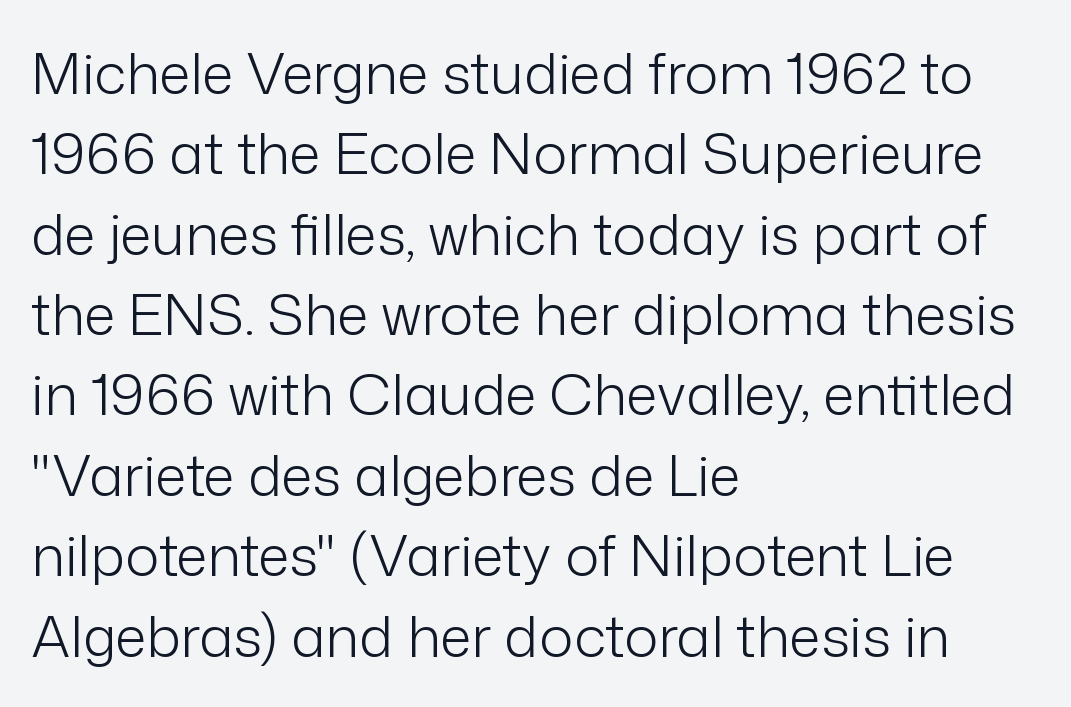
The image shows 57 px light sans-serif type, upright; set left-aligned, normal line spacing (1.41x), normal letter spacing, not underlined; low stroke contrast and a medium x-height.
